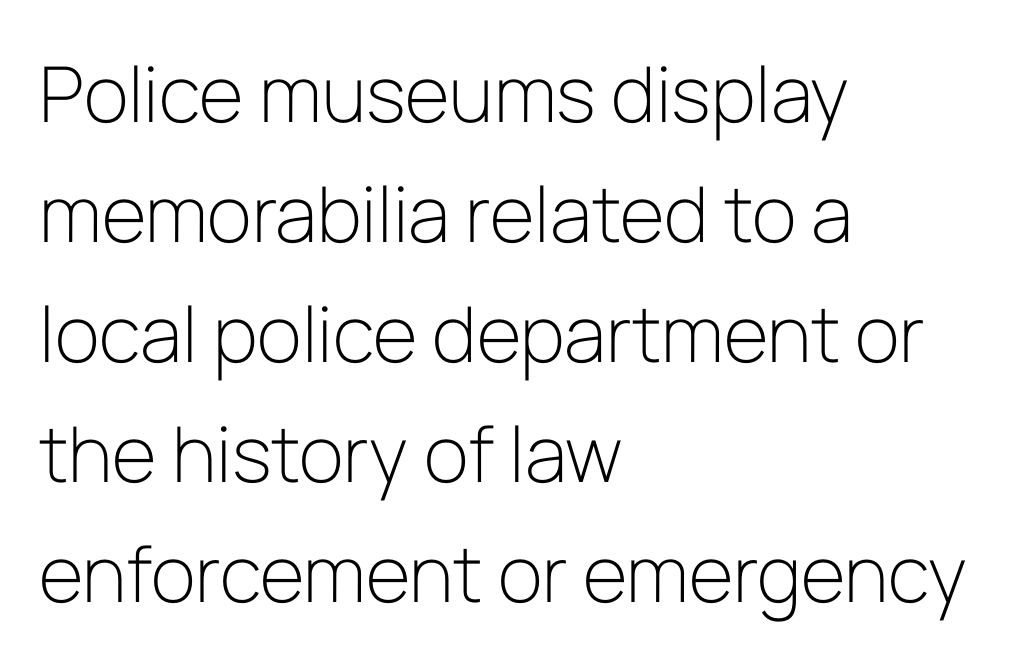
The image shows 77 px light sans-serif type, upright; set left-aligned, normal line spacing (1.56x), normal letter spacing, not underlined; low stroke contrast and a medium x-height.
